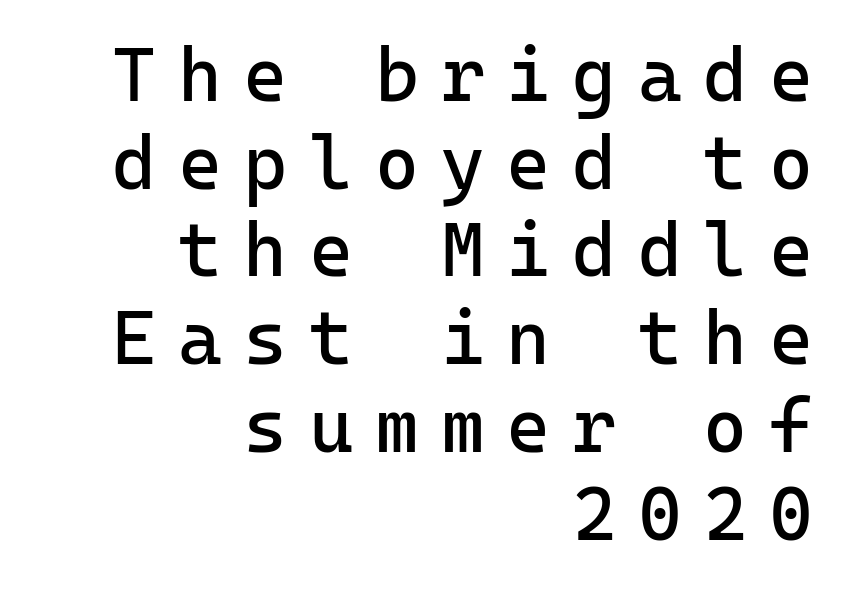
{"serif": "no", "italic": "no", "bold": "no", "weight": "regular", "width": "normal", "stroke_contrast": "low", "x_height": "medium", "monospaced": "yes", "underline": "no", "align": "right", "line_spacing_ratio": 1.17, "letter_spacing": "wide", "letter_spacing_em": 0.29, "glyph_px": 75}
